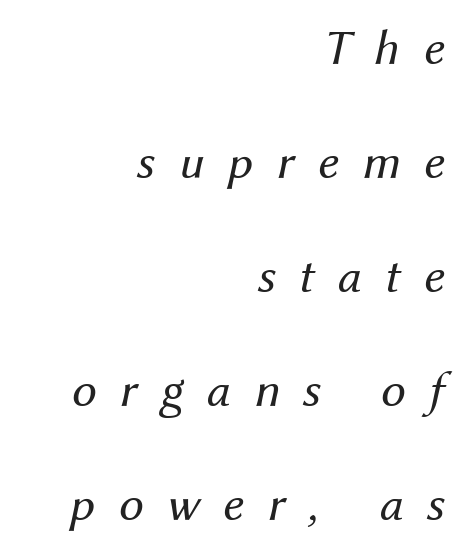
{"italic": "yes", "lean": "right", "slant_degrees": 12, "bold": "no", "weight": "regular", "width": "normal", "stroke_contrast": "medium", "x_height": "medium", "monospaced": "no", "underline": "no", "align": "right", "line_spacing": "loose", "line_spacing_ratio": 2.28, "letter_spacing": "wide", "letter_spacing_em": 0.47, "glyph_px": 50}
